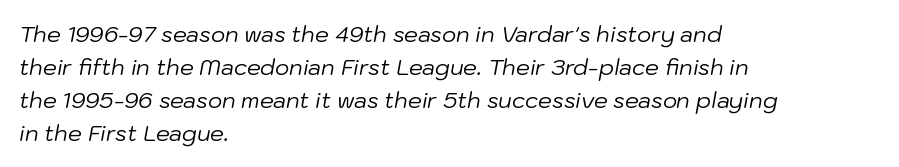
The image shows 22 px text type, italic (leaning right); set left-aligned, normal line spacing (1.5x), normal letter spacing, not underlined.
